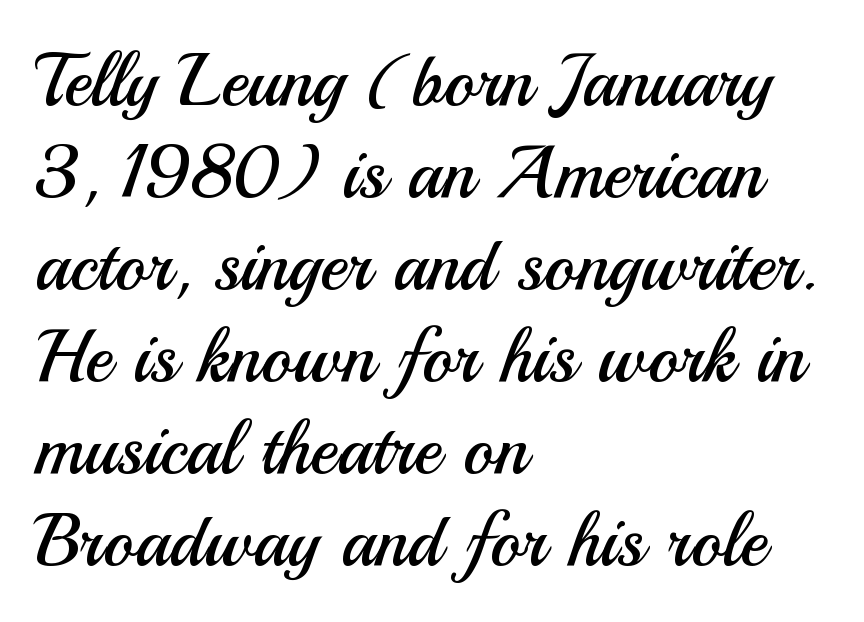
The image shows 73 px regular-weight sans-serif type; set left-aligned, normal line spacing (1.26x), normal letter spacing, not underlined; medium stroke contrast and a small x-height.
